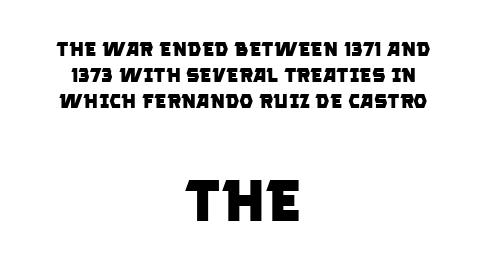
The image shows 59 px heavy sans-serif type; set centered, normal line spacing (1.31x), normal letter spacing, not underlined; the second (bottom) block is 2.95x larger; low stroke contrast and a large x-height.
